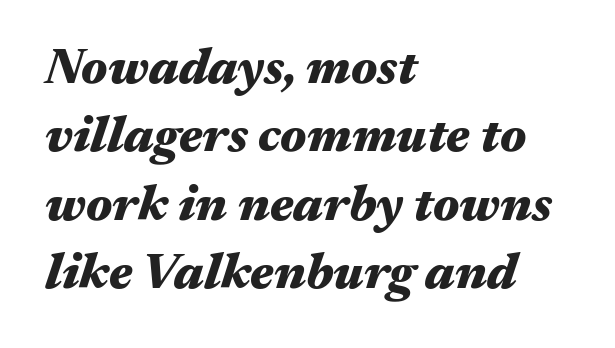
Q: Is the text bold? A: Yes.
Q: Is the text italic (slanted)? A: Yes, it leans right by about 17 degrees.
Q: Is the text underlined? A: No.
Q: How is the paragraph aligned? A: Left-aligned.
Q: Is the spacing between letters normal or unusually wide? A: Normal.
Q: Is the spacing between lines tight, normal or loose? A: Normal.
Q: Width (condensed, normal, or wide)? A: Wide.
Q: Stroke contrast? A: Medium.
Q: x-height? A: Medium.
Q: Monospaced? A: No.
